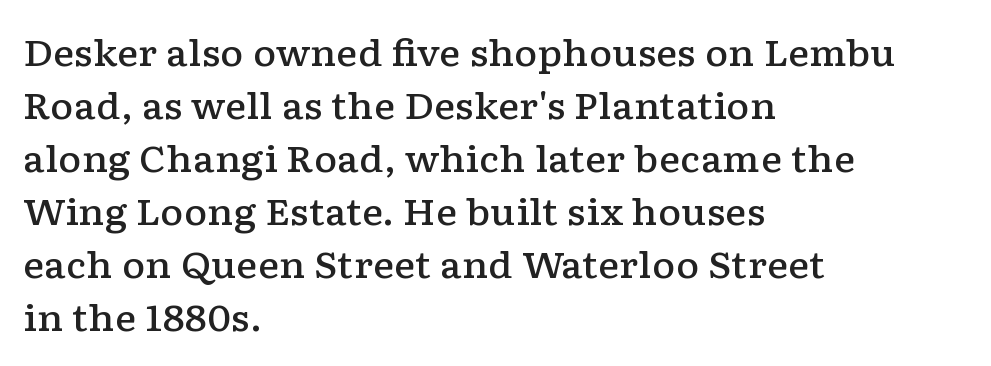
{"serif": "yes", "italic": "no", "bold": "semi", "weight": "semibold", "width": "wide", "stroke_contrast": "low", "x_height": "medium", "monospaced": "no", "underline": "no", "align": "left", "line_spacing": "normal", "line_spacing_ratio": 1.47, "letter_spacing": "normal", "letter_spacing_em": 0.0, "glyph_px": 36}
